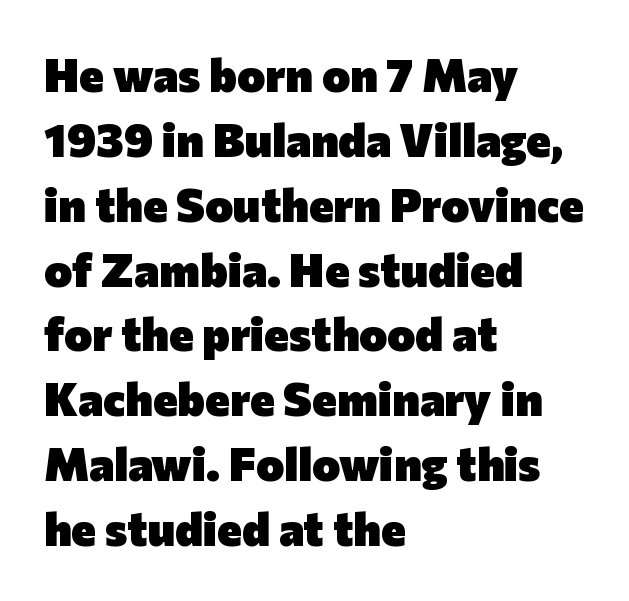
Interline gaps are of average width in this sample. Each row of text sits above clean, open space. This sample has the flowing, uneven cadence of proportional lettering. Upright lettering throughout. The type family on display is of the sans-serif kind.
